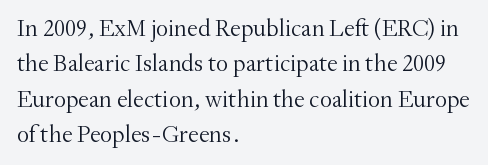
{"italic": "no", "bold": "no", "underline": "no", "align": "left", "line_spacing": "normal", "line_spacing_ratio": 1.47, "letter_spacing": "normal", "letter_spacing_em": 0.0, "glyph_px": 24}
